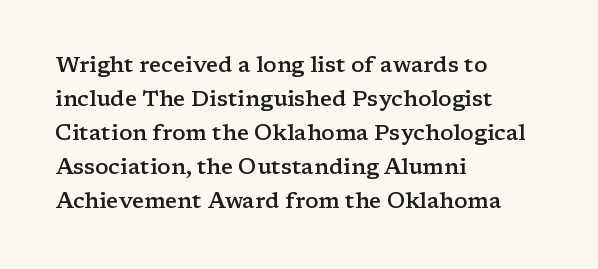
{"italic": "no", "bold": "semi", "underline": "no", "align": "left", "line_spacing": "normal", "line_spacing_ratio": 1.54, "letter_spacing": "normal", "letter_spacing_em": 0.0, "glyph_px": 22}
